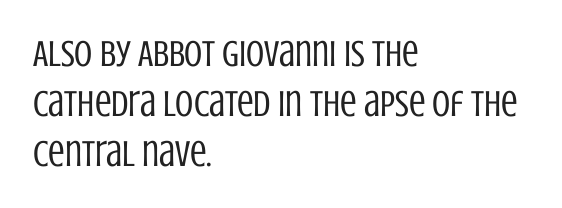
Default kerning and tracking; the words read as compact shapes. Descenders are the only things crossing below the line. Italic? Not at all — the glyphs are vertical. This sample has the flowing, uneven cadence of proportional lettering. Unlike a traditional serif, this face leaves its strokes unadorned.
